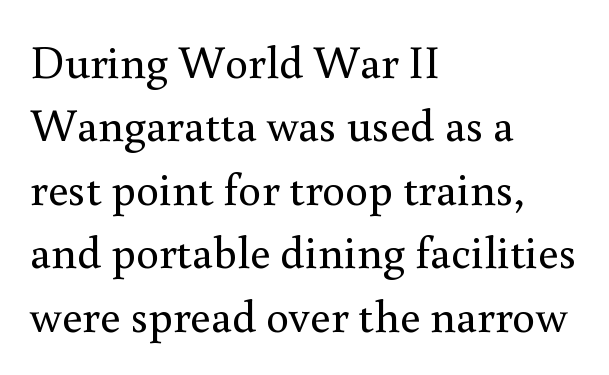
{"serif": "yes", "italic": "no", "bold": "no", "weight": "regular", "width": "normal", "stroke_contrast": "medium", "x_height": "small", "monospaced": "no", "underline": "no", "align": "left", "line_spacing": "normal", "line_spacing_ratio": 1.38, "letter_spacing": "normal", "letter_spacing_em": 0.0, "glyph_px": 46}
